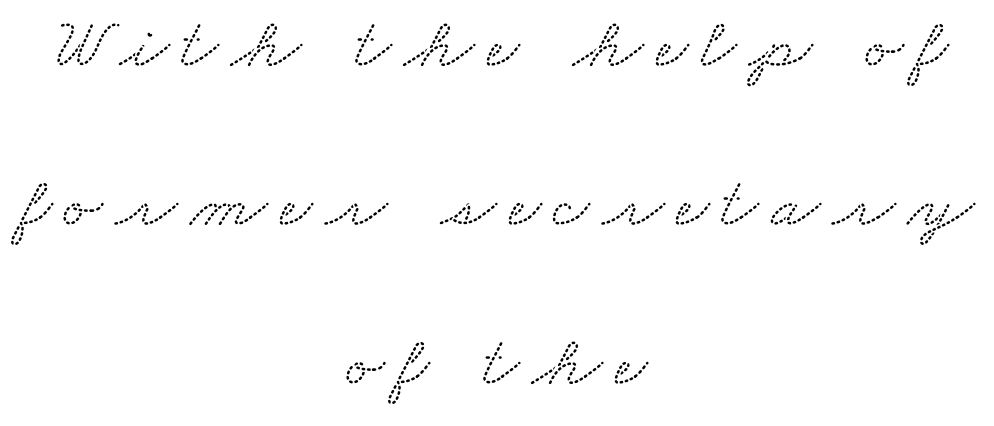
{"serif": "yes", "width": "wide", "stroke_contrast": "low", "x_height": "small", "monospaced": "no", "underline": "no", "align": "center", "line_spacing": "loose", "line_spacing_ratio": 2.21, "glyph_px": 72}
